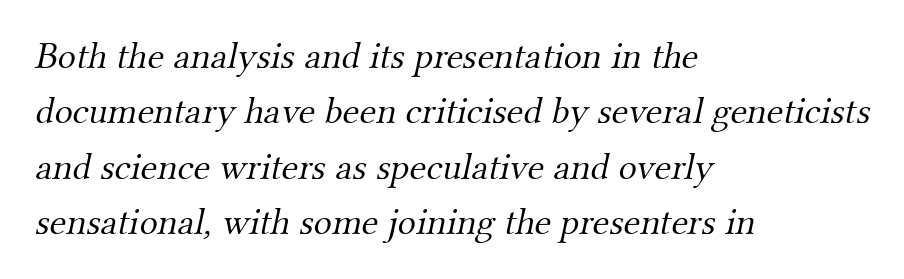
Q: Is the text bold? A: No.
Q: Is the typeface a serif or a sans-serif typeface? A: Serif.
Q: Is the text underlined? A: No.
Q: How is the paragraph aligned? A: Left-aligned.
Q: Is the spacing between letters normal or unusually wide? A: Normal.
Q: Is the spacing between lines tight, normal or loose? A: Normal.
Q: Width (condensed, normal, or wide)? A: Normal.
Q: Stroke contrast? A: Medium.
Q: x-height? A: Small.
Q: Monospaced? A: No.
